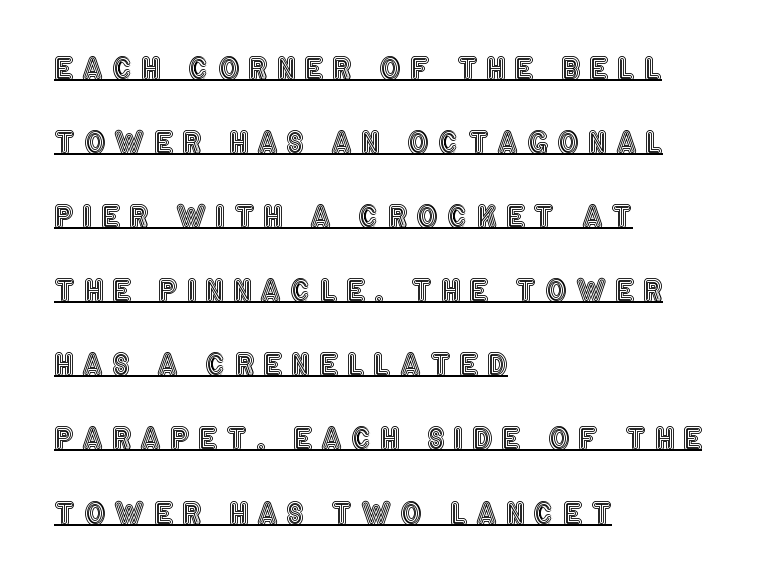
Note the varied advance widths — an 'i' is clearly narrower than an 'm'. A typographer would call this underscored text. These lines have a slow, spaced-out rhythm from letter to letter. Style check: upright. The rendering anchors every line to the left-hand side.
